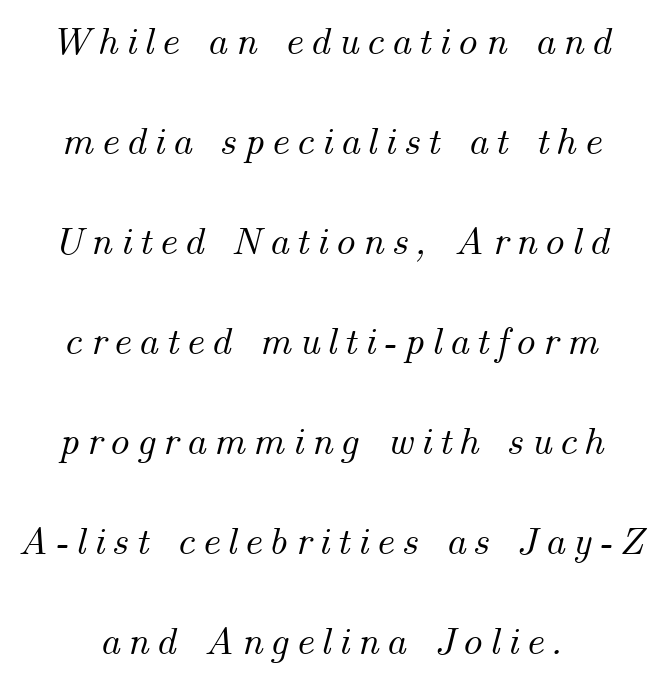
{"italic": "yes", "lean": "right", "slant_degrees": 14, "width": "normal", "stroke_contrast": "medium", "x_height": "small", "monospaced": "no", "underline": "no", "line_spacing": "loose", "line_spacing_ratio": 2.5, "glyph_px": 40}
